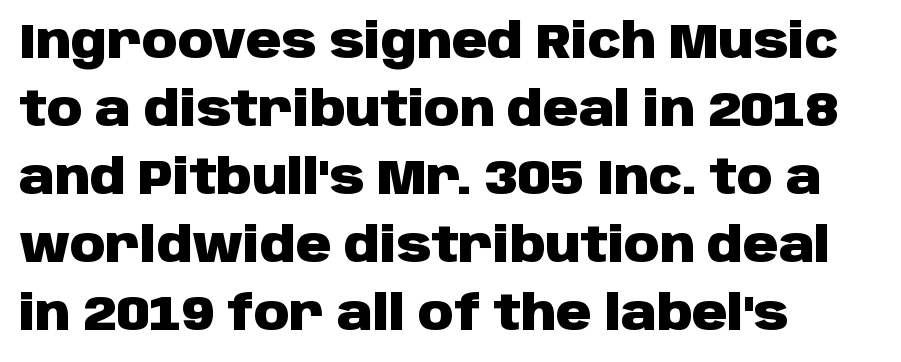
The image shows 49 px heavy sans-serif type, upright; set left-aligned, normal line spacing (1.39x), normal letter spacing, not underlined; low stroke contrast and a large x-height.
